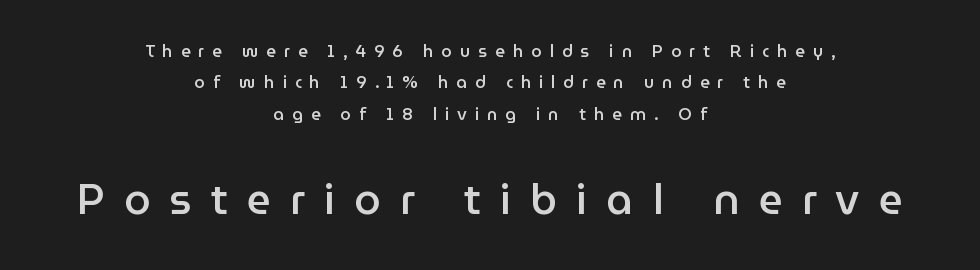
Q: Is the text bold? A: Semi-bold.
Q: Is the text italic (slanted)? A: No, it is upright.
Q: Is the typeface a serif or a sans-serif typeface? A: Sans-serif.
Q: Is the text underlined? A: No.
Q: How is the paragraph aligned? A: Centered.
Q: Is the spacing between letters normal or unusually wide? A: Unusually wide.
Q: Which block of text is set in a larger size, the first (top) or the second (bottom)? A: The second (bottom) one.
Q: Width (condensed, normal, or wide)? A: Normal.
Q: Stroke contrast? A: Low.
Q: x-height? A: Medium.
Q: Monospaced? A: No.
